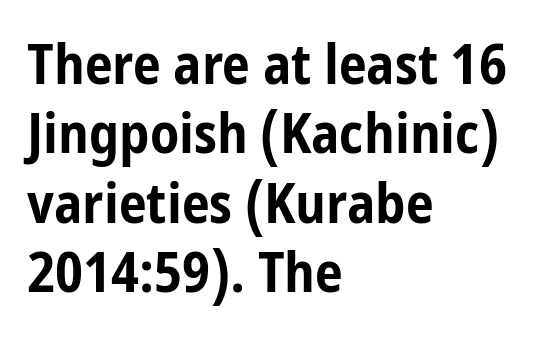
{"serif": "no", "italic": "no", "bold": "yes", "weight": "bold", "width": "condensed", "stroke_contrast": "low", "x_height": "medium", "monospaced": "no", "underline": "no", "align": "left", "line_spacing_ratio": 1.24, "letter_spacing": "normal", "letter_spacing_em": 0.0, "glyph_px": 56}
